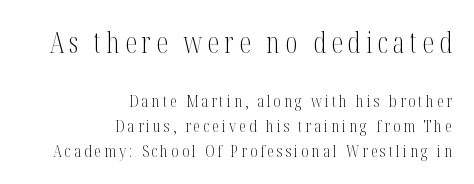
{"serif": "yes", "italic": "no", "bold": "no", "weight": "light", "width": "condensed", "stroke_contrast": "medium", "x_height": "medium", "monospaced": "no", "underline": "no", "align": "right", "line_spacing": "normal", "line_spacing_ratio": 1.47, "larger_block": "first", "size_ratio": 1.71, "glyph_px": 29}
